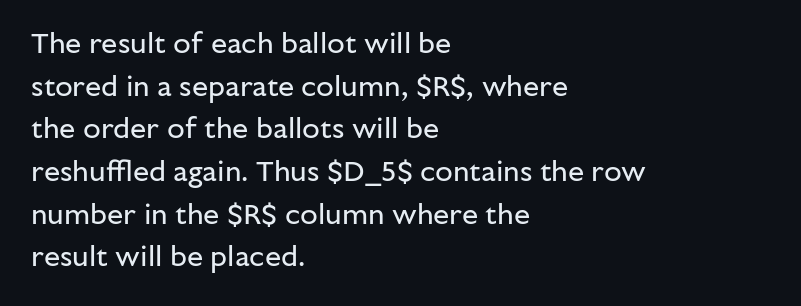
The image shows 29 px regular-weight sans-serif type, upright; set left-aligned, normal line spacing (1.47x), normal letter spacing, not underlined; low stroke contrast and a medium x-height.
